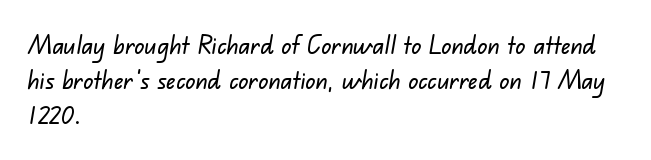
The image shows 25 px text type; set left-aligned, normal line spacing (1.41x), normal letter spacing, not underlined.
